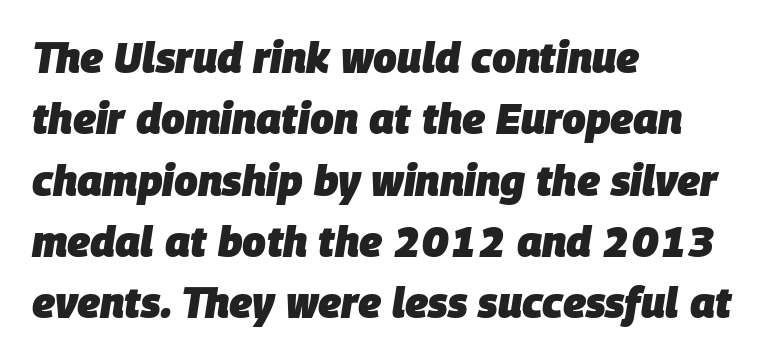
Q: Is the text bold? A: Yes.
Q: Is the text italic (slanted)? A: Yes, it leans right by about 9 degrees.
Q: Is the text underlined? A: No.
Q: How is the paragraph aligned? A: Left-aligned.
Q: Is the spacing between letters normal or unusually wide? A: Normal.
Q: Is the spacing between lines tight, normal or loose? A: Normal.
Q: Width (condensed, normal, or wide)? A: Normal.
Q: Stroke contrast? A: Low.
Q: x-height? A: Large.
Q: Monospaced? A: No.
